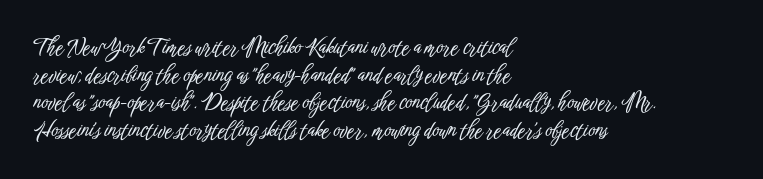
Q: Is the text italic (slanted)? A: Yes.
Q: Is the text underlined? A: No.
Q: How is the paragraph aligned? A: Left-aligned.
Q: Is the spacing between letters normal or unusually wide? A: Normal.
Q: Is the spacing between lines tight, normal or loose? A: Normal.
